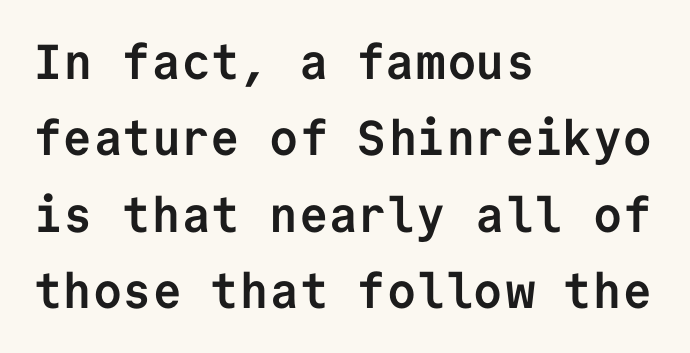
{"serif": "no", "italic": "no", "bold": "yes", "weight": "semibold", "width": "normal", "stroke_contrast": "low", "x_height": "medium", "monospaced": "yes", "underline": "no", "align": "left", "line_spacing": "normal", "line_spacing_ratio": 1.56, "letter_spacing": "normal", "letter_spacing_em": 0.0, "glyph_px": 49}
